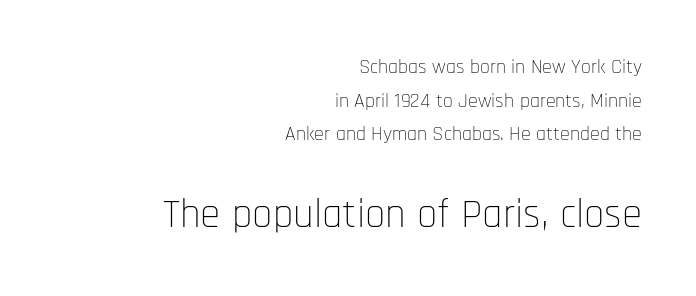
The image shows 41 px thin, condensed sans-serif type, upright; set right-aligned, normal line spacing (1.68x), normal letter spacing, not underlined; the second (bottom) block is 2.05x larger; low stroke contrast and a large x-height.
